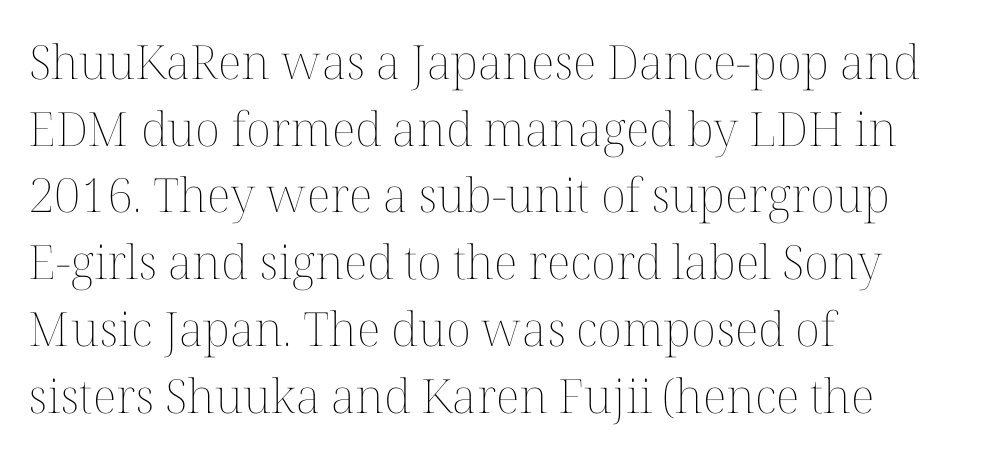
The image shows 47 px thin type, upright; set left-aligned, normal line spacing (1.42x), normal letter spacing, not underlined; medium stroke contrast and a medium x-height.
